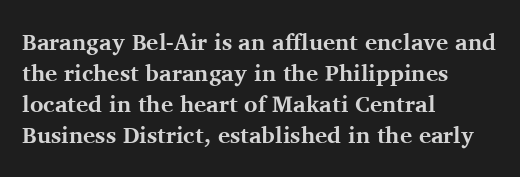
Q: Is the text bold? A: Yes.
Q: Is the text italic (slanted)? A: No, it is upright.
Q: Is the text underlined? A: No.
Q: How is the paragraph aligned? A: Left-aligned.
Q: Is the spacing between letters normal or unusually wide? A: Normal.
Q: Is the spacing between lines tight, normal or loose? A: Normal.
